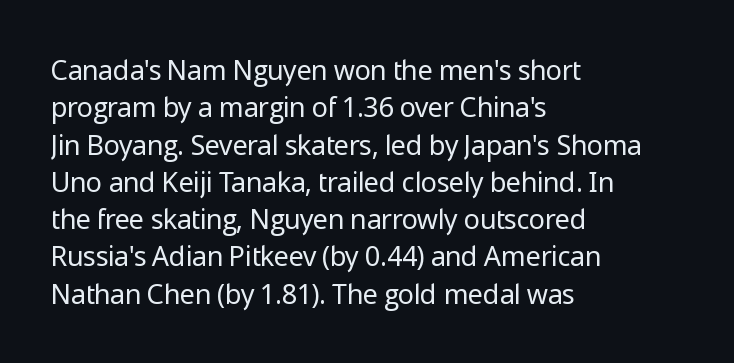
{"italic": "no", "bold": "no", "underline": "no", "align": "left", "line_spacing": "normal", "line_spacing_ratio": 1.38, "letter_spacing": "normal", "letter_spacing_em": 0.0, "glyph_px": 27}
